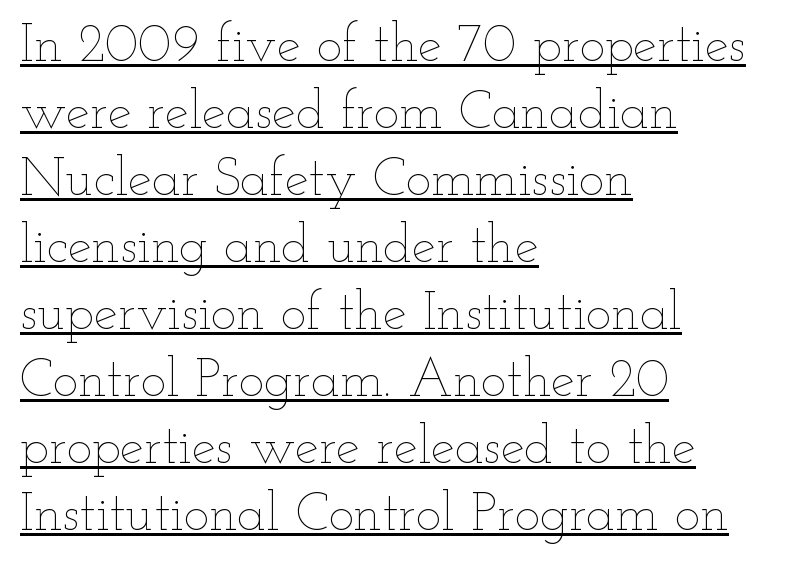
Q: Is the text bold? A: No.
Q: Is the text italic (slanted)? A: No, it is upright.
Q: Is the text underlined? A: Yes.
Q: How is the paragraph aligned? A: Left-aligned.
Q: Is the spacing between letters normal or unusually wide? A: Normal.
Q: Width (condensed, normal, or wide)? A: Wide.
Q: Stroke contrast? A: Low.
Q: x-height? A: Small.
Q: Monospaced? A: No.
